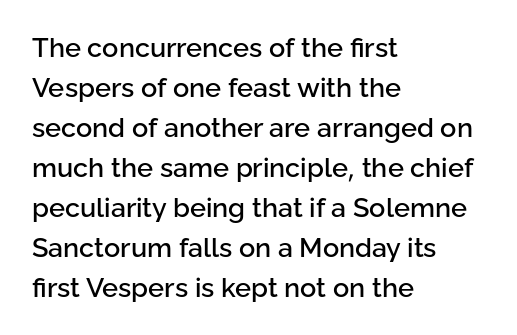
Q: Is the text italic (slanted)? A: No, it is upright.
Q: Is the text underlined? A: No.
Q: How is the paragraph aligned? A: Left-aligned.
Q: Is the spacing between letters normal or unusually wide? A: Normal.
Q: Is the spacing between lines tight, normal or loose? A: Normal.
